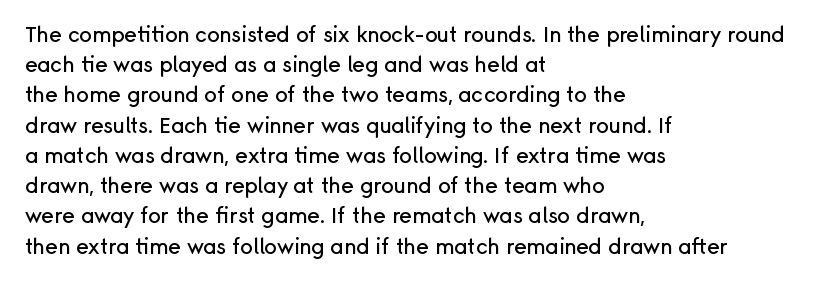
The lines sit at an ordinary, default distance from one another. In terms of posture, this sample is upright. What stands out about the letter spacing? Nothing — it is the standard amount. Leftover space on each line is placed entirely after the last word. Check the space under the baseline: it is left empty.
